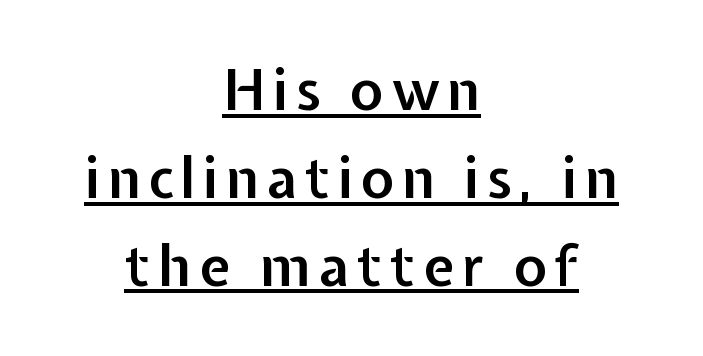
The image shows 56 px semibold sans-serif type, upright; set centered, normal line spacing (1.57x), underlined; low stroke contrast and a medium x-height.
